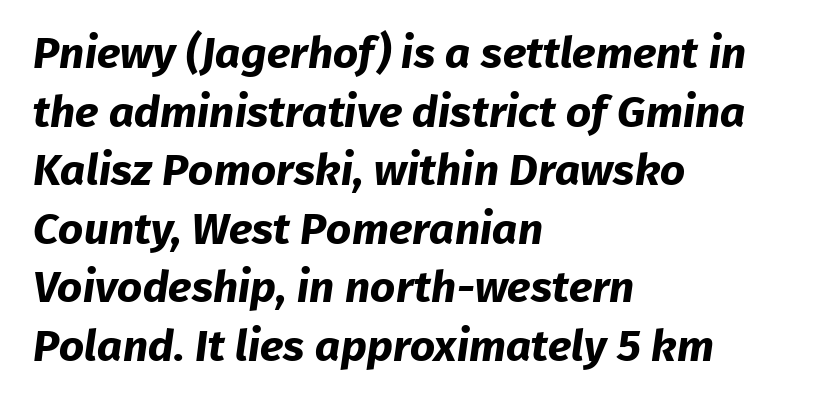
The lines in this sample share a left origin and differ only in where they stop. Notice how thick the strokes are: this is what a full bold looks like. This sample has the flowing, uneven cadence of proportional lettering. The block of text has a typical density, with ordinary space between rows. In terms of letterform style, serifs are entirely absent.
